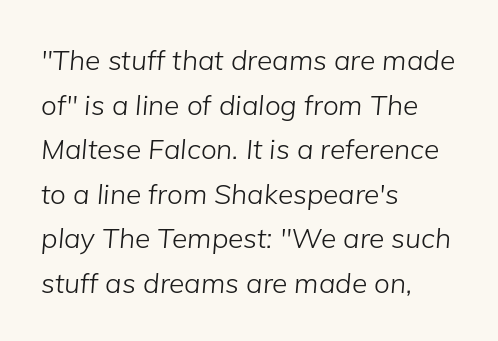
Where is the straight margin? On the left. The strip under each line holds only bare page. Spacing verdict: proportional, widths tailored to each character. This sample uses plain, unmodified letter spacing. The typography opts for an oblique posture over an upright one. Reading down the column, the eye jumps a familiar distance to each next line.
